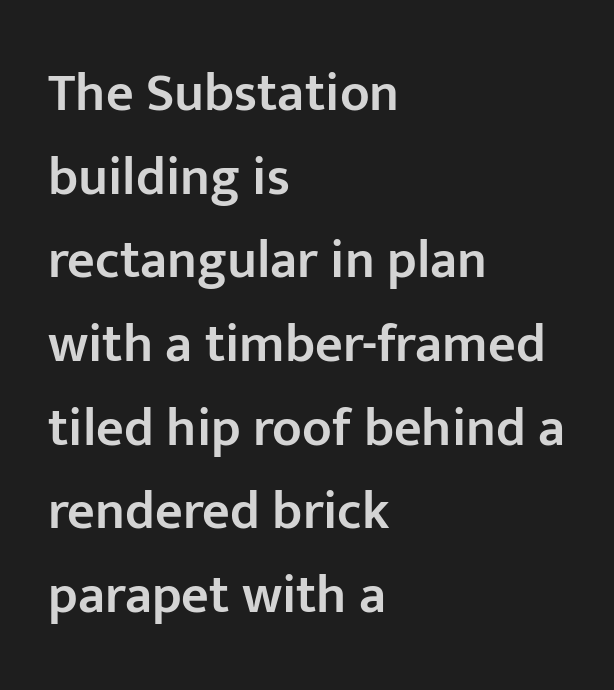
{"serif": "no", "italic": "no", "bold": "semi", "weight": "semibold", "width": "normal", "stroke_contrast": "low", "x_height": "medium", "monospaced": "no", "underline": "no", "align": "left", "line_spacing": "normal", "line_spacing_ratio": 1.55, "letter_spacing": "normal", "letter_spacing_em": 0.0, "glyph_px": 54}
